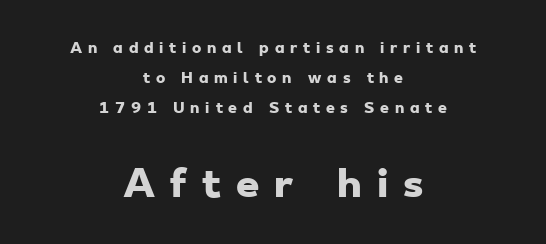
The words here are not underlined. In terms of weight, the rendering is a true, heavy bold. Caption: expanded tracking, letters set apart. Look at the bottom of the vertical strokes: they stop flat, with no serifs.
